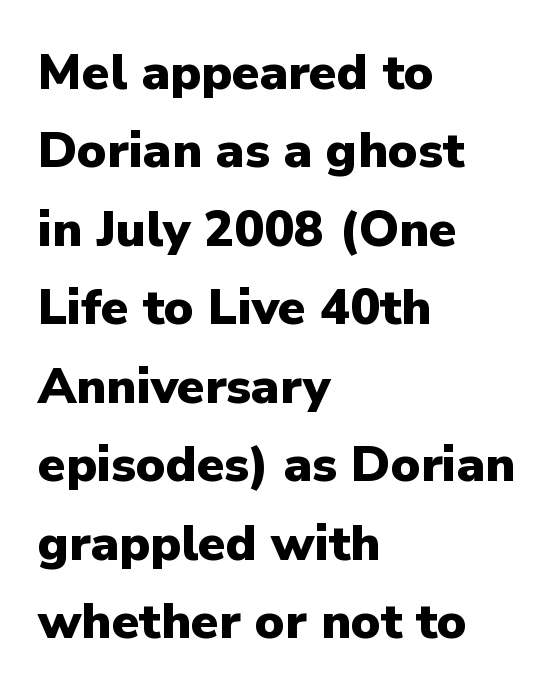
{"serif": "no", "italic": "no", "bold": "yes", "weight": "heavy", "width": "normal", "stroke_contrast": "low", "x_height": "medium", "monospaced": "no", "underline": "no", "align": "left", "line_spacing": "normal", "line_spacing_ratio": 1.57, "letter_spacing": "normal", "letter_spacing_em": 0.0, "glyph_px": 50}
